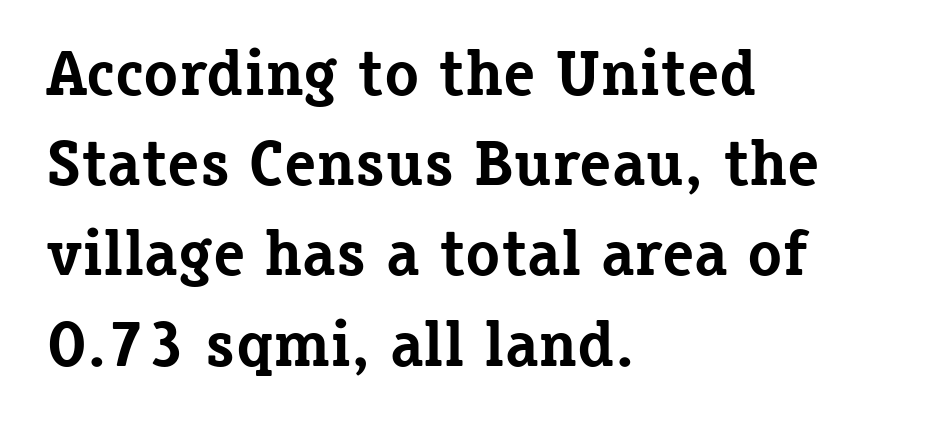
{"serif": "yes", "italic": "no", "bold": "yes", "weight": "bold", "width": "normal", "stroke_contrast": "low", "x_height": "medium", "monospaced": "no", "underline": "no", "align": "left", "line_spacing": "normal", "line_spacing_ratio": 1.41, "letter_spacing": "normal", "letter_spacing_em": 0.0, "glyph_px": 64}
